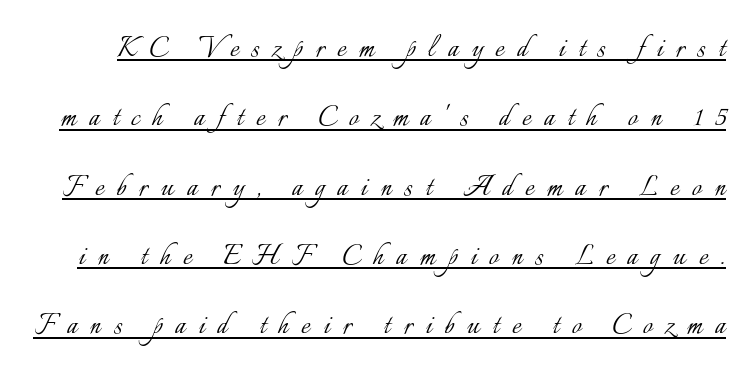
The rendering inserts visible extra space after every character. Airy leading. Beneath each row of characters lies a ruled line. Here the designer chose a conventional face with non-uniform glyph widths.
